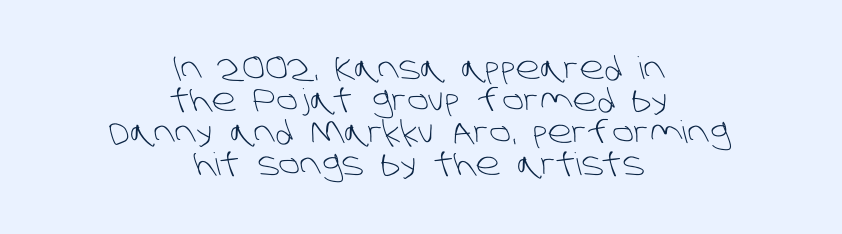
{"serif": "no", "bold": "no", "weight": "light", "width": "normal", "stroke_contrast": "low", "x_height": "large", "monospaced": "no", "underline": "no", "align": "center", "line_spacing": "tight", "line_spacing_ratio": 1.03, "letter_spacing": "normal", "letter_spacing_em": 0.0, "glyph_px": 31}
